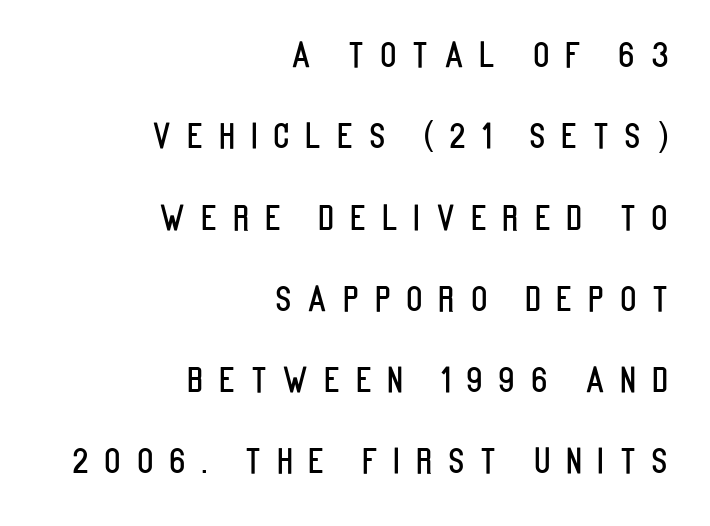
{"serif": "no", "italic": "no", "width": "condensed", "stroke_contrast": "low", "x_height": "large", "monospaced": "no", "underline": "no", "align": "right", "line_spacing": "loose", "line_spacing_ratio": 2.39, "letter_spacing": "wide", "letter_spacing_em": 0.46, "glyph_px": 34}
